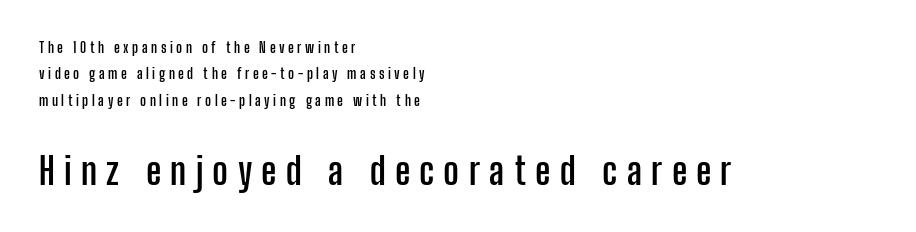
Q: Is the text bold? A: Yes.
Q: Is the text italic (slanted)? A: No, it is upright.
Q: Is the typeface a serif or a sans-serif typeface? A: Sans-serif.
Q: Is the text underlined? A: No.
Q: How is the paragraph aligned? A: Left-aligned.
Q: Is the spacing between letters normal or unusually wide? A: Unusually wide.
Q: Which block of text is set in a larger size, the first (top) or the second (bottom)? A: The second (bottom) one.
Q: Width (condensed, normal, or wide)? A: Condensed.
Q: Stroke contrast? A: Low.
Q: x-height? A: Medium.
Q: Monospaced? A: No.
